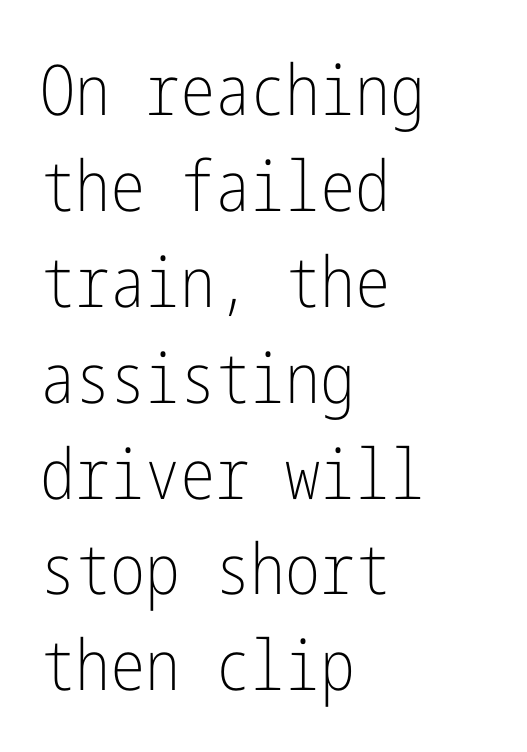
Honestly, the row spacing looks completely unremarkable. The foot of each line stays bare and open. Horizontal alignment here is leftward, the default for most running prose. The glyphs in this specimen are sans serif.
